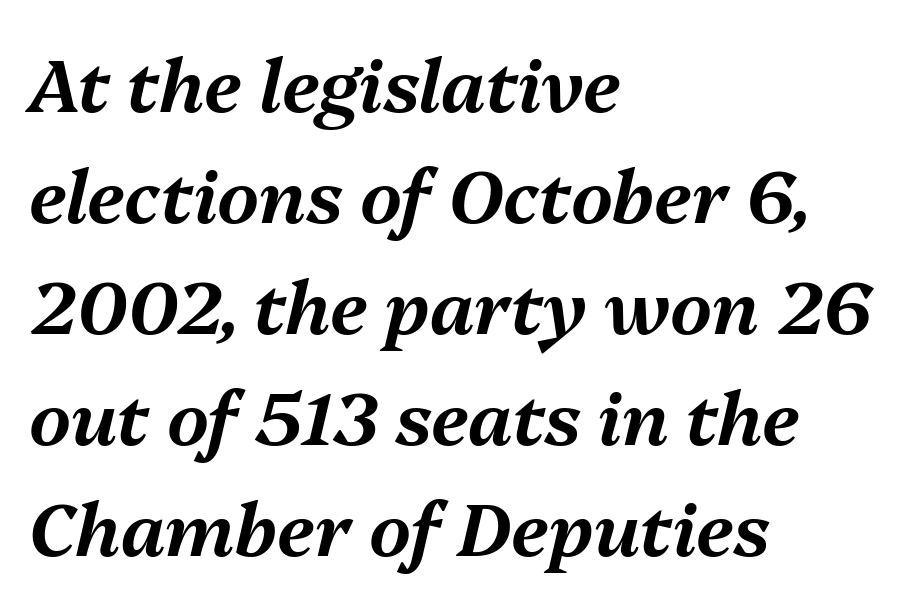
Q: Is the text italic (slanted)? A: Yes, it leans right by about 13 degrees.
Q: Is the text underlined? A: No.
Q: How is the paragraph aligned? A: Left-aligned.
Q: Is the spacing between letters normal or unusually wide? A: Normal.
Q: Is the spacing between lines tight, normal or loose? A: Normal.
Q: Width (condensed, normal, or wide)? A: Normal.
Q: Stroke contrast? A: Medium.
Q: x-height? A: Medium.
Q: Monospaced? A: No.
